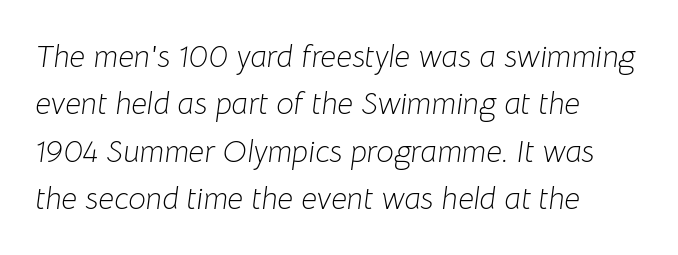
The image shows 31 px light type, italic (leaning right); set left-aligned, normal line spacing (1.53x), normal letter spacing, not underlined; low stroke contrast and a medium x-height.
